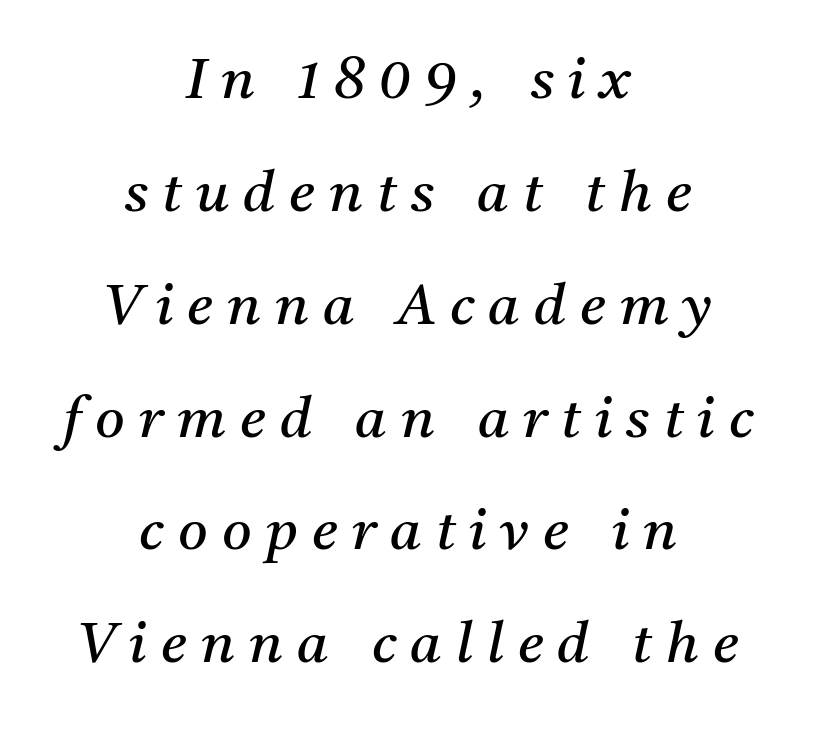
Yep, those are serifs on the letters. A typesetter would call this proportional, since set widths differ per character. Loosely led — the rows are spread out. The letterforms stand isolated, each surrounded by extra space. Letters rest on an invisible, unmarked baseline. No extra ink here — the face is not bold.
